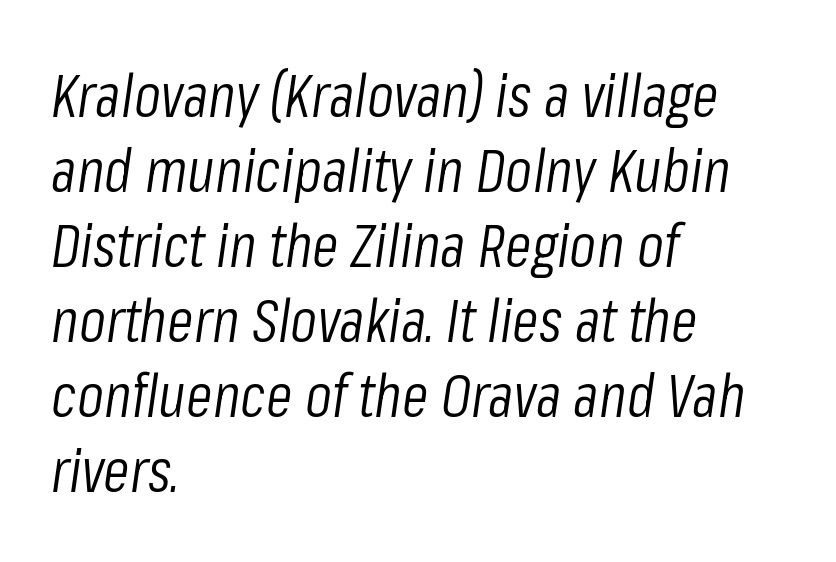
Q: Is the text bold? A: No.
Q: Is the text italic (slanted)? A: Yes, it leans right by about 8 degrees.
Q: Is the text underlined? A: No.
Q: How is the paragraph aligned? A: Left-aligned.
Q: Is the spacing between letters normal or unusually wide? A: Normal.
Q: Width (condensed, normal, or wide)? A: Condensed.
Q: Stroke contrast? A: Low.
Q: x-height? A: Medium.
Q: Monospaced? A: No.
